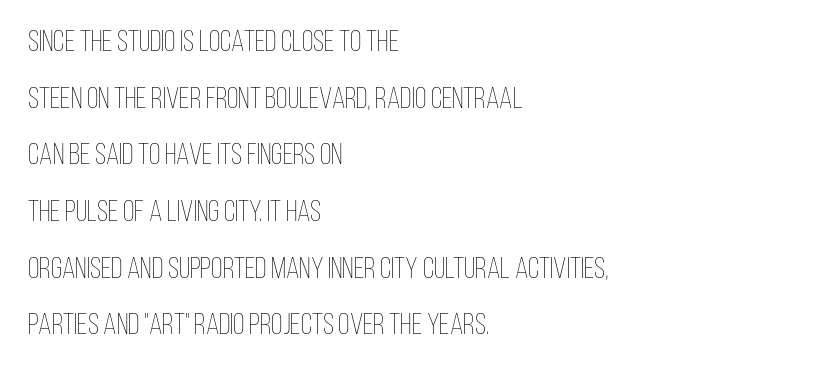
The image shows 30 px thin, condensed type, upright; set left-aligned, line spacing 1.89x, normal letter spacing, not underlined; low stroke contrast and a large x-height.
